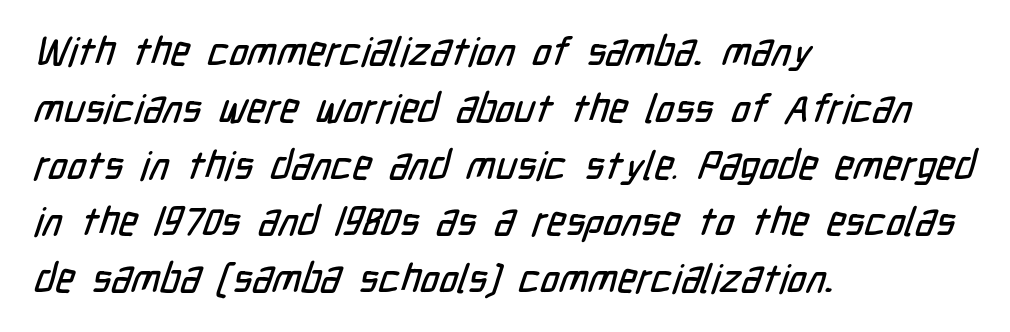
Descenders are the only things crossing below the line. A student would call this left alignment; a typographer would say flush left, rag right. You can tell from the bare stems that sans-serif type was used. The rendering uses natural spacing where letterforms have individual widths. Each word holds together tightly as a unit, with standard inter-letter gaps. Notice how descenders clear the ascenders below comfortably — that's standard leading.
